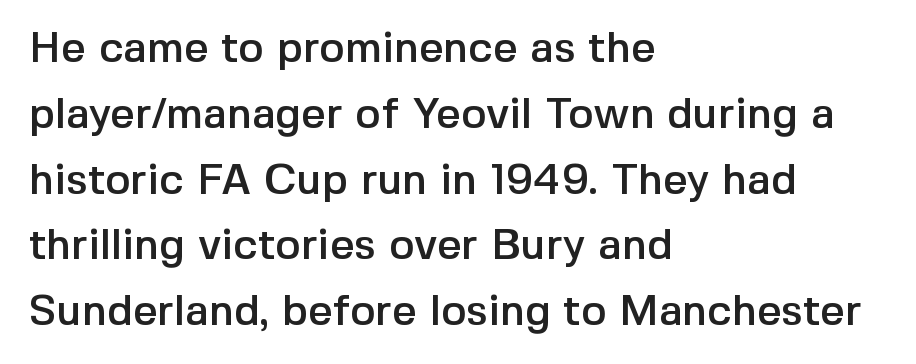
Q: Is the text italic (slanted)? A: No, it is upright.
Q: Is the typeface a serif or a sans-serif typeface? A: Sans-serif.
Q: Is the text underlined? A: No.
Q: How is the paragraph aligned? A: Left-aligned.
Q: Is the spacing between letters normal or unusually wide? A: Normal.
Q: Is the spacing between lines tight, normal or loose? A: Normal.
Q: Width (condensed, normal, or wide)? A: Normal.
Q: x-height? A: Medium.
Q: Monospaced? A: No.
